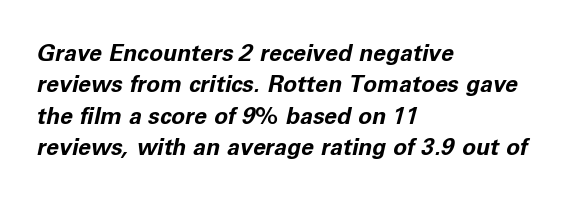
Characters are canted at an angle relative to the baseline's perpendicular. The specimen omits any rule beneath the text block's lines. On the weight axis this lands at bold, roughly 700. The lines sit at an ordinary, default distance from one another. Is the block centered? No — it sits flush against the left margin. Students, note that the glyphs here touch the page at normal intervals.
